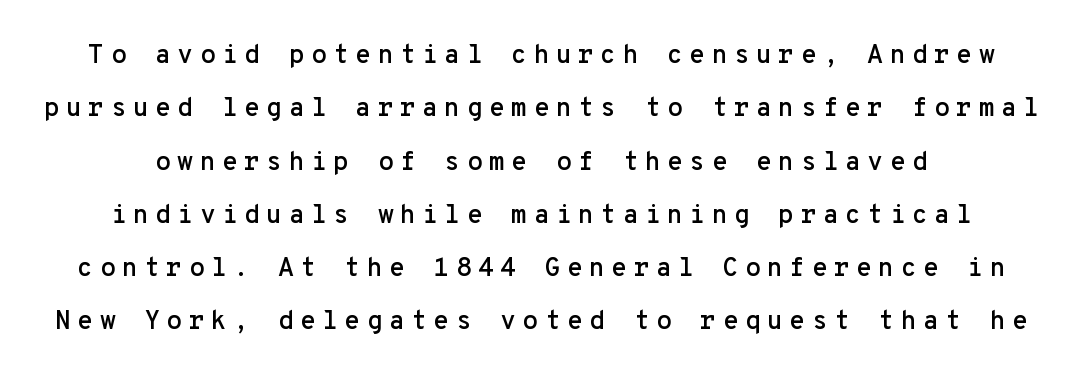
Q: Is the text italic (slanted)? A: No, it is upright.
Q: Is the text underlined? A: No.
Q: Is the spacing between letters normal or unusually wide? A: Unusually wide.
Q: Is the spacing between lines tight, normal or loose? A: Loose.
